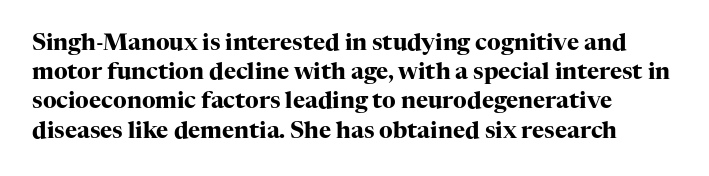
{"italic": "no", "bold": "yes", "underline": "no", "align": "left", "line_spacing": "normal", "line_spacing_ratio": 1.27, "letter_spacing": "normal", "letter_spacing_em": 0.0, "glyph_px": 23}
